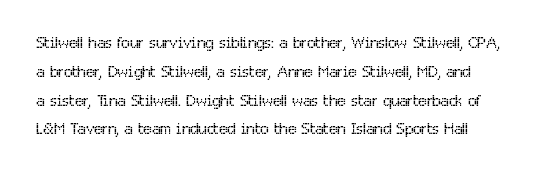
The image shows 22 px text type, upright; set normal line spacing (1.31x), normal letter spacing, not underlined.
